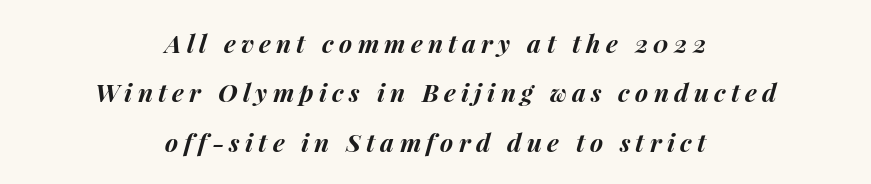
The block of text is sparse from top to bottom, with ample space between rows. A full-strength bold gives these letters their thick strokes. Layout note: lines centered. Spacing between characters has been opened up far beyond the box default. A typesetter would mark this as italic.
